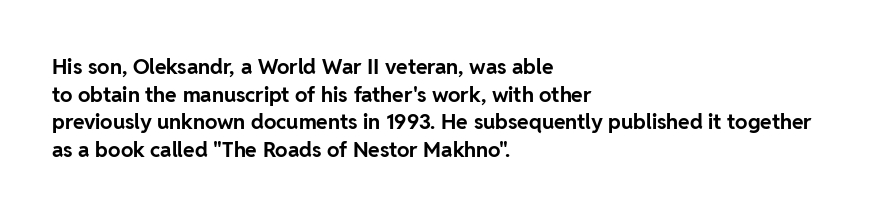
The image shows 21 px bold type, upright; set left-aligned, normal line spacing (1.31x), normal letter spacing, not underlined.
